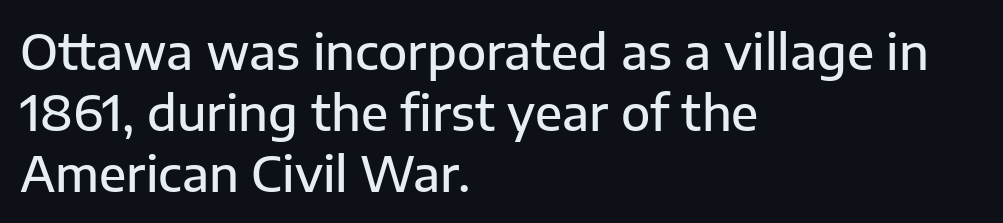
The image shows 48 px semibold sans-serif type, upright; set left-aligned, normal line spacing (1.27x), normal letter spacing, not underlined; low stroke contrast and a medium x-height.
